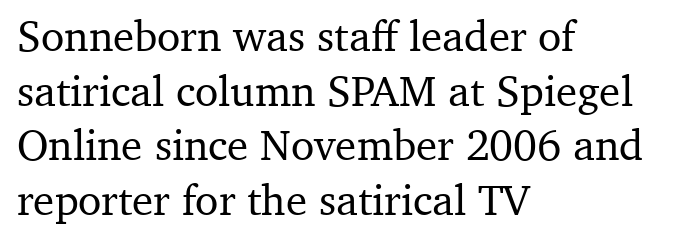
The image shows 43 px serif type, upright; set left-aligned, normal line spacing (1.27x), normal letter spacing, not underlined; medium stroke contrast and a medium x-height.
